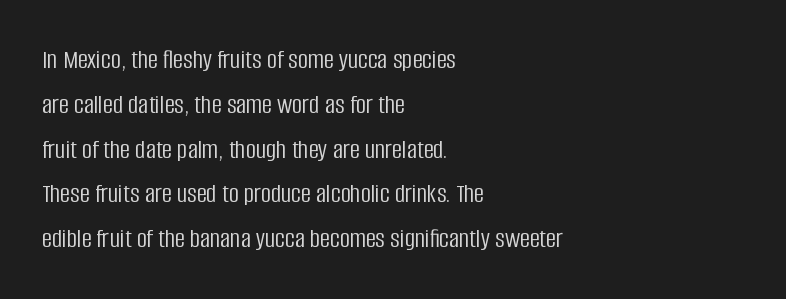
The image shows 28 px light, condensed sans-serif type, upright; set left-aligned, normal line spacing (1.6x), normal letter spacing, not underlined; low stroke contrast and a large x-height.
